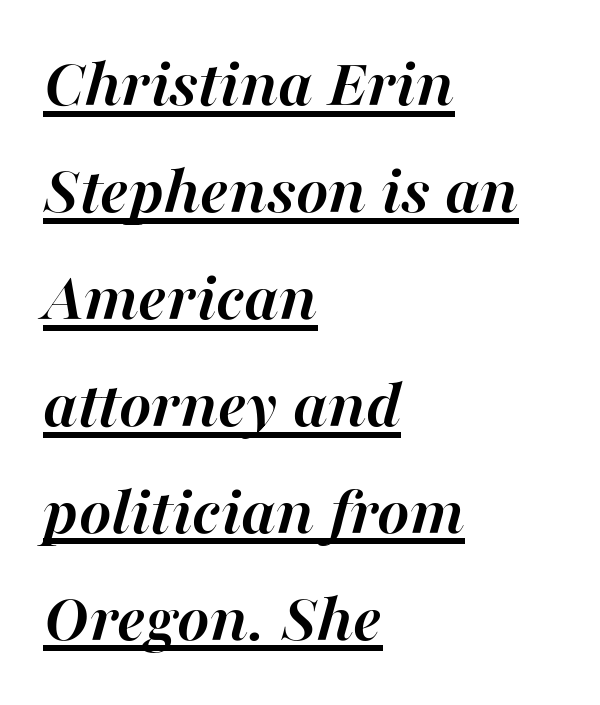
The image shows 69 px semibold type, italic (leaning right); set left-aligned, normal line spacing (1.55x), normal letter spacing, underlined; high stroke contrast and a medium x-height.
